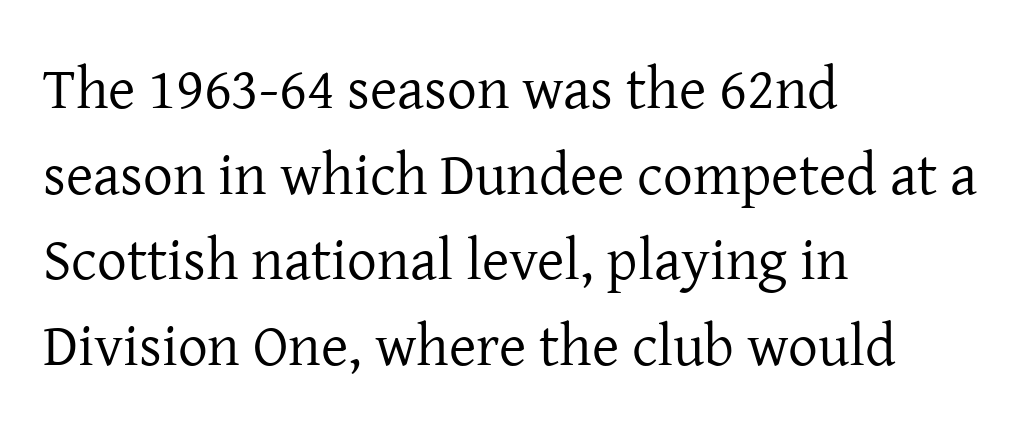
Layout note: lines flush left. The font family rendered here belongs to the serif group. Spacing verdict: proportional, widths tailored to each character. The letterforms sit shoulder to shoulder at normal distance. Posture: upright roman. The characters are drawn with everyday or finer stroke widths.
